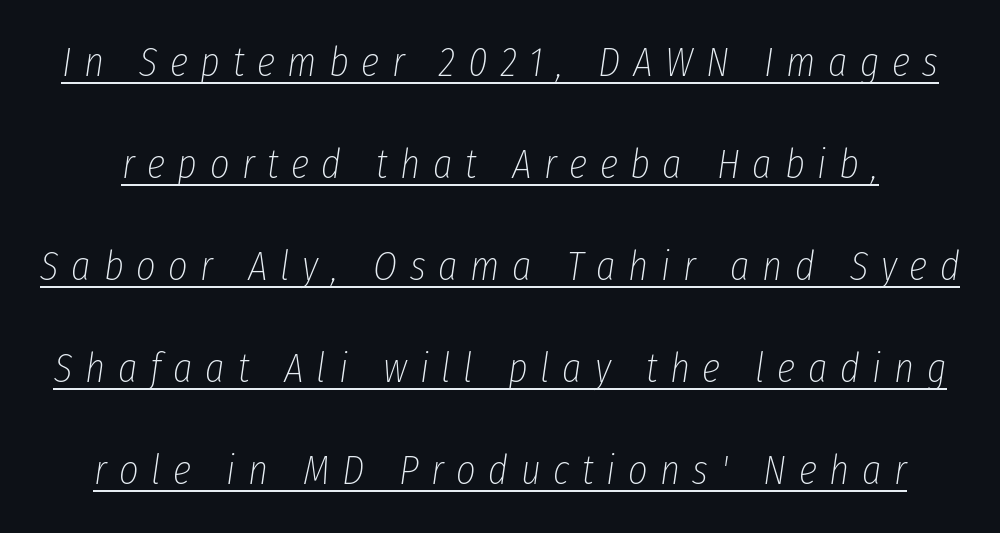
Is this a fixed-width face? No — the glyphs have proportional, varying widths. Students, note that the glyphs here are deliberately spaced far apart. Leading: increased. Caption: face not bold, strokes unweighted.
